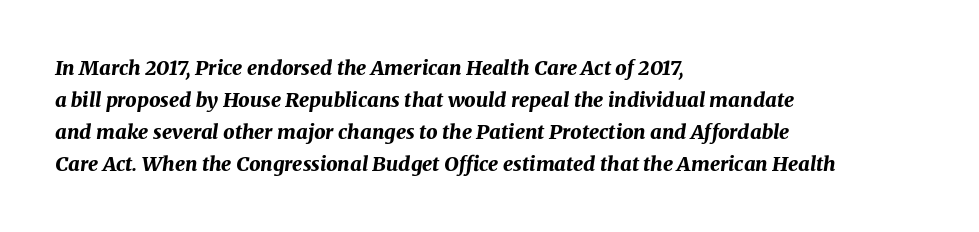
Tall strokes in this sample are angled rather than plumb. Underline: absent. Thick stems and heavy bowls — unmistakably bold. A classic flush-left, rag-right setting is used for this passage. The passage shown has conventional tracking throughout.
